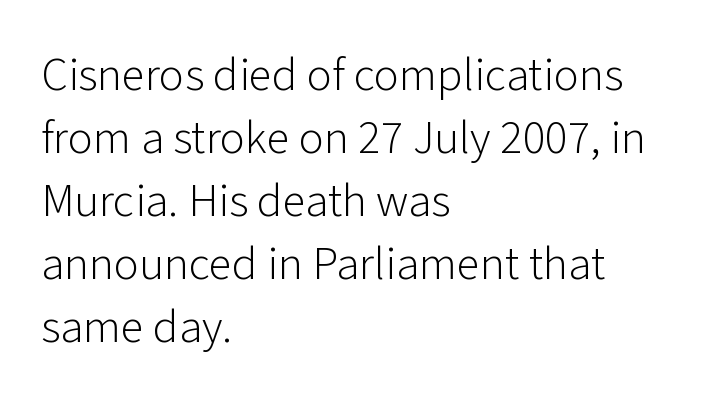
{"serif": "no", "italic": "no", "bold": "no", "weight": "light", "width": "normal", "stroke_contrast": "low", "x_height": "medium", "monospaced": "no", "underline": "no", "align": "left", "line_spacing": "normal", "line_spacing_ratio": 1.34, "letter_spacing": "normal", "letter_spacing_em": 0.0, "glyph_px": 47}
